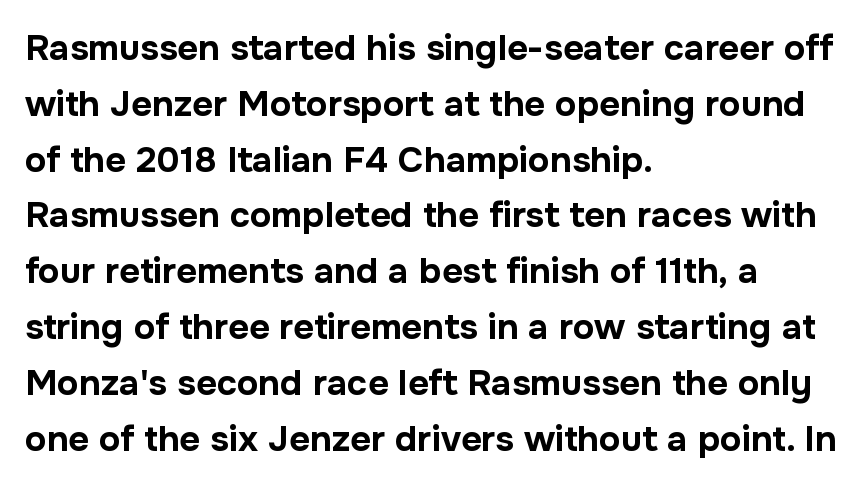
The image shows 36 px bold sans-serif type, upright; set left-aligned, normal line spacing (1.55x), normal letter spacing, not underlined; low stroke contrast and a medium x-height.
